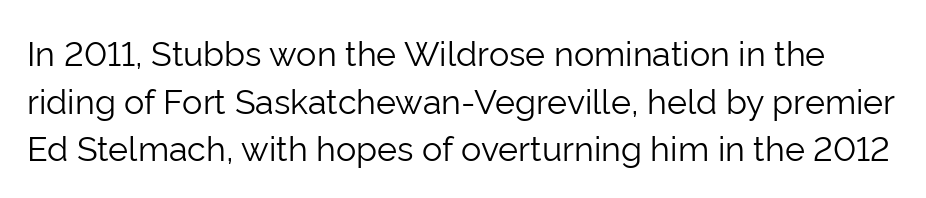
The baseline area is clear. Check where the strokes stop: nothing finishes them off — pure sans. Here the designer chose a conventional face with non-uniform glyph widths. How would I describe the line gaps? Plain and ordinary. Posture: vertical.
